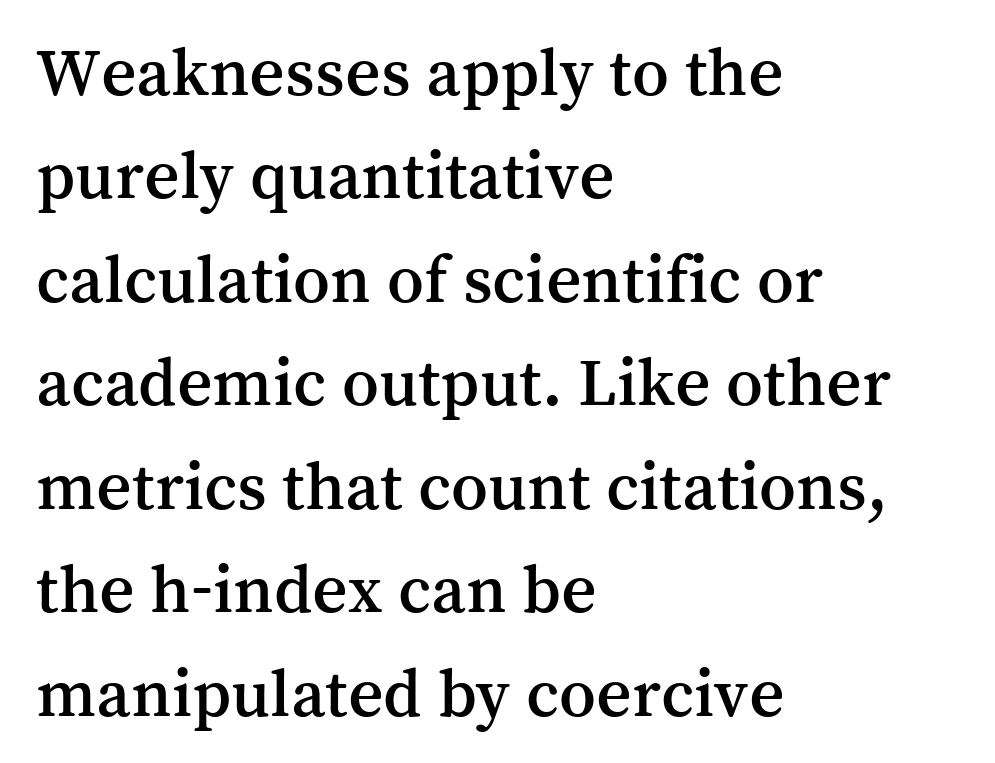
The image shows 69 px serif type, upright; set left-aligned, normal line spacing (1.5x), normal letter spacing, not underlined; medium stroke contrast and a medium x-height.
